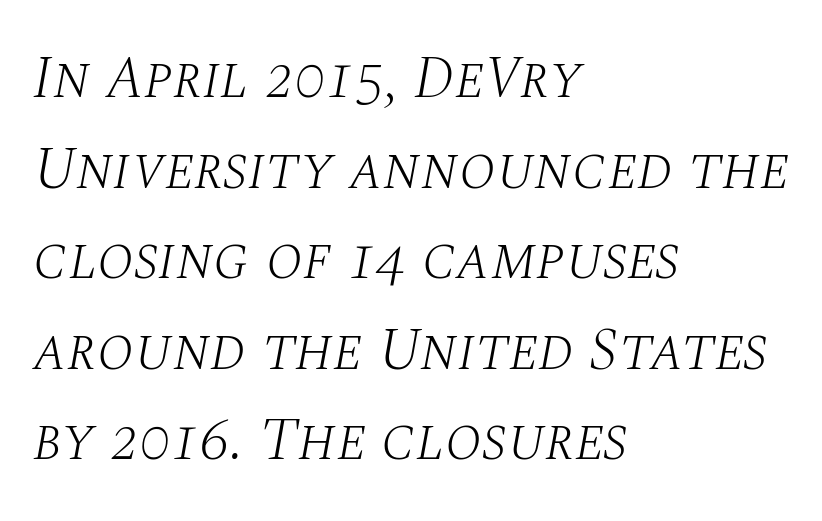
Q: Is the text bold? A: No.
Q: Is the text italic (slanted)? A: Yes, it leans right by about 10 degrees.
Q: Is the typeface a serif or a sans-serif typeface? A: Serif.
Q: Is the text underlined? A: No.
Q: How is the paragraph aligned? A: Left-aligned.
Q: Is the spacing between letters normal or unusually wide? A: Normal.
Q: Is the spacing between lines tight, normal or loose? A: Normal.
Q: Width (condensed, normal, or wide)? A: Normal.
Q: Stroke contrast? A: Medium.
Q: x-height? A: Large.
Q: Monospaced? A: No.
